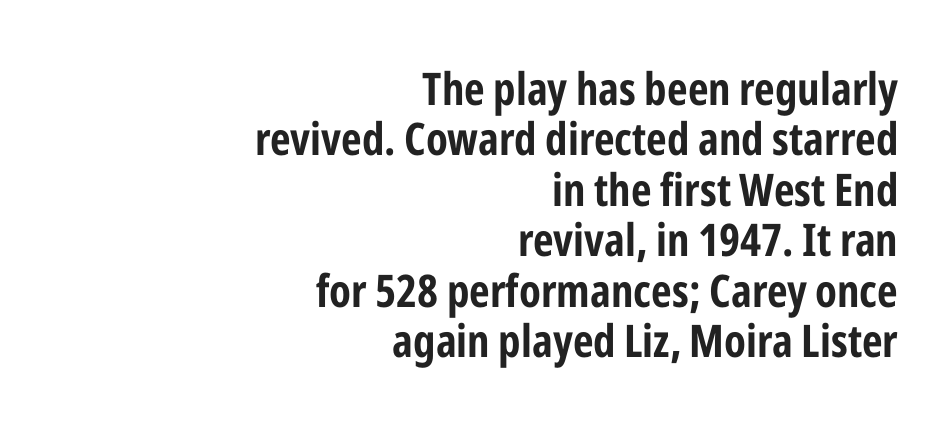
The image shows 45 px bold, condensed sans-serif type, upright; set right-aligned, tight line spacing (1.12x), normal letter spacing, not underlined; low stroke contrast and a medium x-height.
